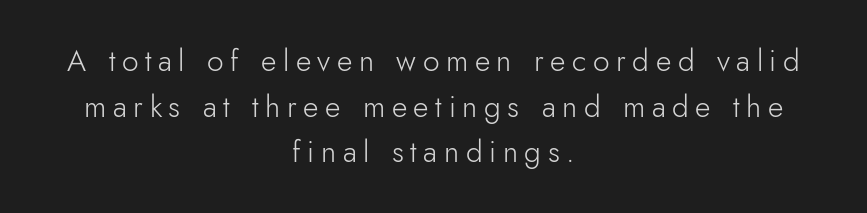
Q: Is the text bold? A: No.
Q: Is the text italic (slanted)? A: No, it is upright.
Q: Is the typeface a serif or a sans-serif typeface? A: Sans-serif.
Q: Is the text underlined? A: No.
Q: How is the paragraph aligned? A: Centered.
Q: Is the spacing between letters normal or unusually wide? A: Unusually wide.
Q: Is the spacing between lines tight, normal or loose? A: Normal.
Q: Width (condensed, normal, or wide)? A: Normal.
Q: Stroke contrast? A: Low.
Q: x-height? A: Small.
Q: Monospaced? A: No.
